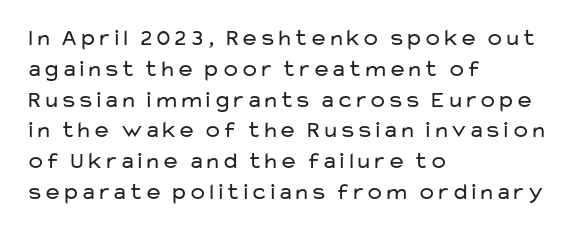
{"italic": "no", "bold": "no", "underline": "no", "align": "left", "line_spacing": "normal", "line_spacing_ratio": 1.34, "letter_spacing": "normal", "letter_spacing_em": 0.0, "glyph_px": 23}
